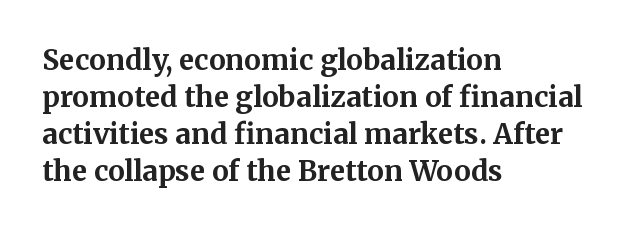
The image shows 28 px bold serif type, upright; set left-aligned, normal line spacing (1.32x), normal letter spacing, not underlined; medium stroke contrast and a medium x-height.
